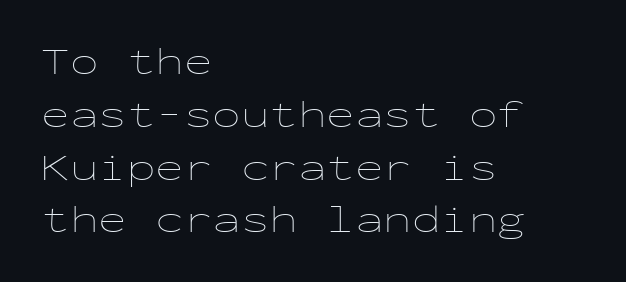
{"italic": "no", "bold": "no", "weight": "thin", "width": "wide", "stroke_contrast": "low", "x_height": "medium", "monospaced": "yes", "underline": "no", "align": "left", "line_spacing": "normal", "line_spacing_ratio": 1.39, "letter_spacing": "normal", "letter_spacing_em": 0.0, "glyph_px": 38}
